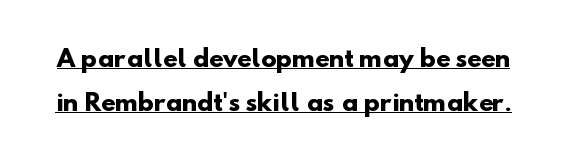
Q: Is the text bold? A: Yes.
Q: Is the text underlined? A: Yes.
Q: Is the spacing between letters normal or unusually wide? A: Normal.
Q: Is the spacing between lines tight, normal or loose? A: Loose.
